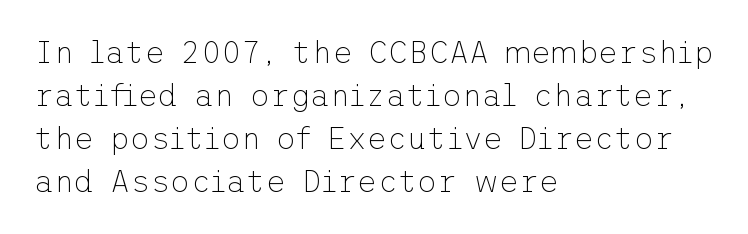
{"serif": "no", "italic": "no", "bold": "no", "weight": "thin", "width": "normal", "stroke_contrast": "low", "x_height": "medium", "underline": "no", "align": "left", "line_spacing": "normal", "line_spacing_ratio": 1.39, "letter_spacing": "normal", "letter_spacing_em": 0.0, "glyph_px": 31}
